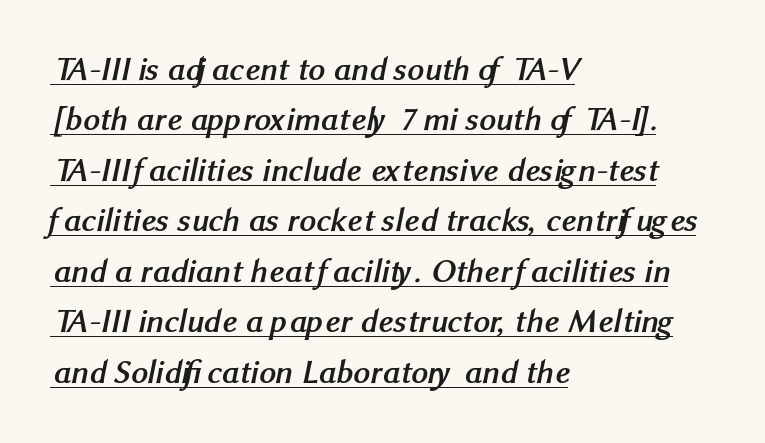
{"serif": "no", "bold": "yes", "weight": "semibold", "width": "normal", "stroke_contrast": "medium", "x_height": "medium", "monospaced": "no", "underline": "yes", "align": "left", "line_spacing": "normal", "line_spacing_ratio": 1.53, "letter_spacing": "normal", "letter_spacing_em": 0.0, "glyph_px": 33}
